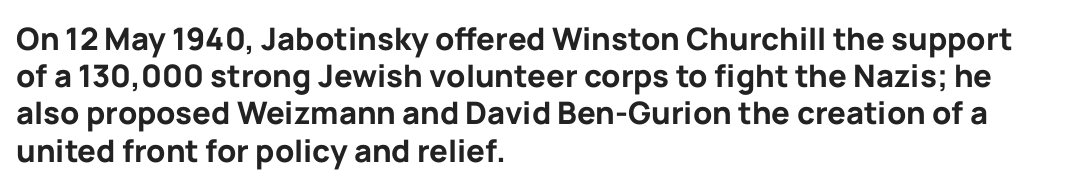
This sample has the flowing, uneven cadence of proportional lettering. Summary of weight: heavy, a full bold. The passage shown is typeset with a sans-serif family. The glyphs are unaccompanied by any horizontal stroke below them.
